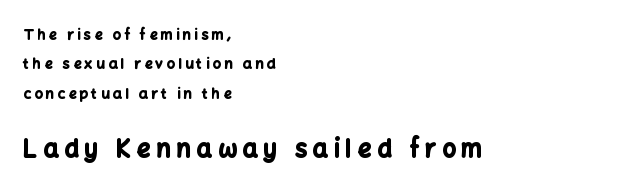
Caption: expanded tracking, letters set apart. Decoration check: the copy has no underline. Italic? Not at all — the glyphs are vertical. Two sizes are in play, and the larger belongs to the second block.
